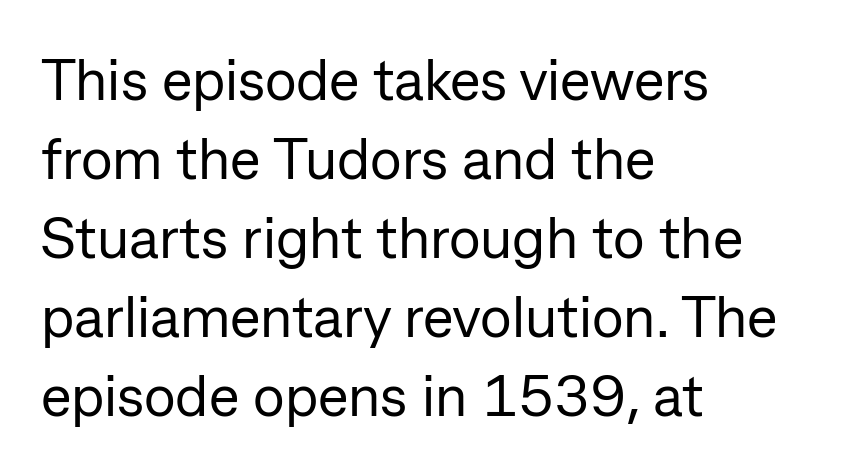
The image shows 58 px regular-weight sans-serif type, upright; set left-aligned, normal line spacing (1.36x), normal letter spacing, not underlined; low stroke contrast and a medium x-height.
